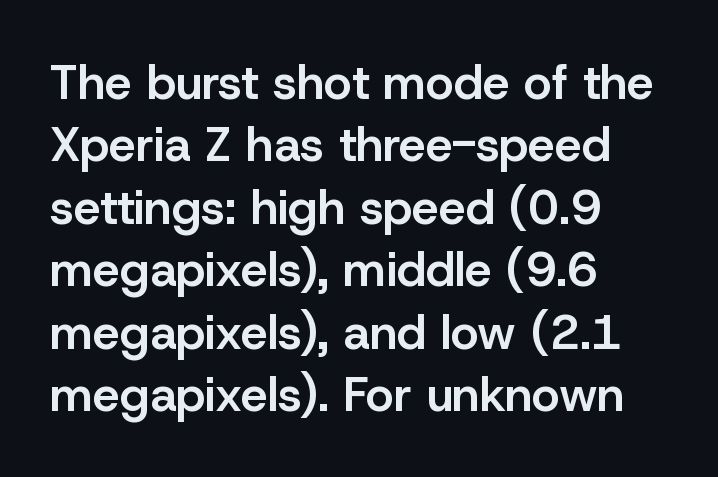
Q: Is the text bold? A: Semi-bold.
Q: Is the text italic (slanted)? A: No, it is upright.
Q: Is the typeface a serif or a sans-serif typeface? A: Sans-serif.
Q: Is the text underlined? A: No.
Q: How is the paragraph aligned? A: Left-aligned.
Q: Is the spacing between letters normal or unusually wide? A: Normal.
Q: Is the spacing between lines tight, normal or loose? A: Normal.
Q: Width (condensed, normal, or wide)? A: Normal.
Q: Stroke contrast? A: Low.
Q: x-height? A: Medium.
Q: Monospaced? A: No.
